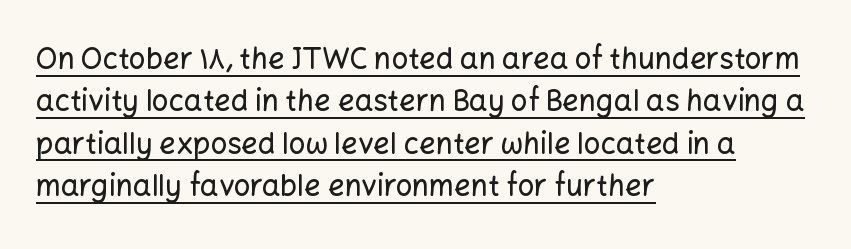
The image shows 29 px sans-serif type, upright; set left-aligned, normal line spacing (1.46x), normal letter spacing, underlined; low stroke contrast and a medium x-height.
